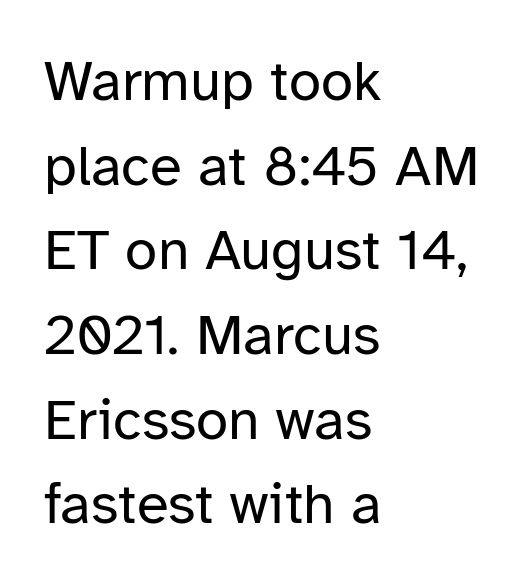
{"serif": "no", "italic": "no", "bold": "no", "weight": "regular", "width": "normal", "stroke_contrast": "low", "x_height": "medium", "monospaced": "no", "underline": "no", "align": "left", "line_spacing": "normal", "line_spacing_ratio": 1.46, "letter_spacing": "normal", "letter_spacing_em": 0.0, "glyph_px": 58}
